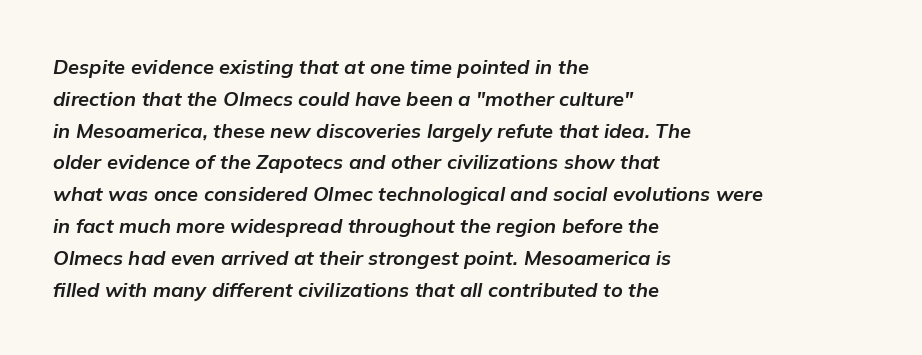
Q: Is the text bold? A: Yes.
Q: Is the text italic (slanted)? A: Yes, it leans right by about 9 degrees.
Q: Is the text underlined? A: No.
Q: How is the paragraph aligned? A: Left-aligned.
Q: Is the spacing between letters normal or unusually wide? A: Normal.
Q: Is the spacing between lines tight, normal or loose? A: Normal.
